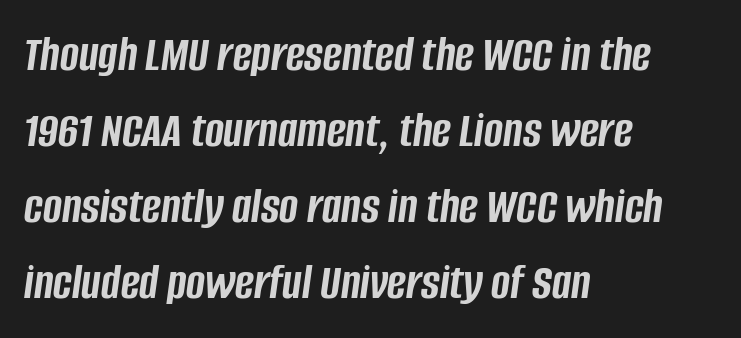
Q: Is the text bold? A: Yes.
Q: Is the text italic (slanted)? A: Yes, it leans right by about 8 degrees.
Q: Is the text underlined? A: No.
Q: How is the paragraph aligned? A: Left-aligned.
Q: Is the spacing between letters normal or unusually wide? A: Normal.
Q: Is the spacing between lines tight, normal or loose? A: Normal.
Q: Width (condensed, normal, or wide)? A: Condensed.
Q: Stroke contrast? A: Low.
Q: x-height? A: Large.
Q: Monospaced? A: No.
